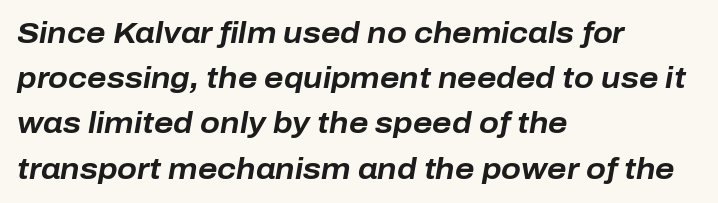
The image shows 29 px bold type, italic (leaning right); set left-aligned, normal line spacing (1.56x), normal letter spacing, not underlined; low stroke contrast and a medium x-height.
